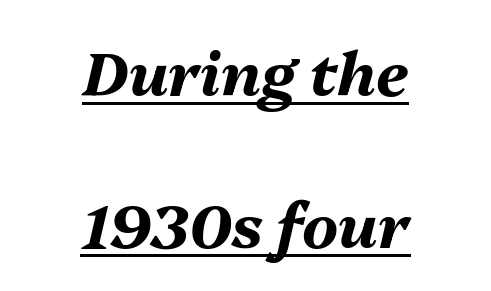
The image shows 61 px bold type, italic (leaning right); set centered, loose line spacing (2.49x), normal letter spacing, underlined; medium stroke contrast and a medium x-height.
